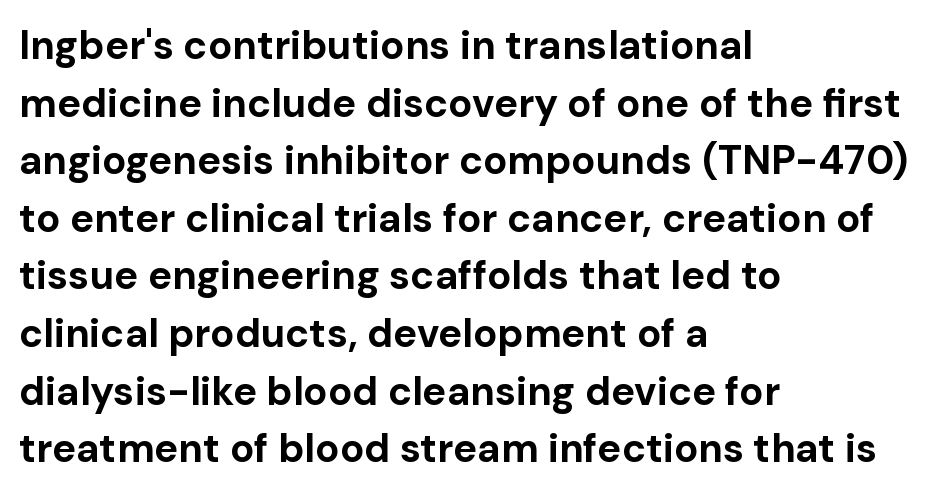
A typesetter would mark this as roman, not italic. Clear beneath every line of the passage. The rows are spaced the way most documents space them. Typeset ragged right — the left edge is the straight one. The line texture is even and compact thanks to regular tracking. Chunky letters — that's bold for sure.
